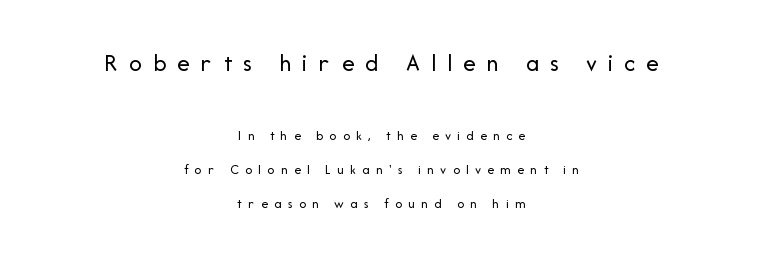
Q: Is the text bold? A: No.
Q: Is the text italic (slanted)? A: No, it is upright.
Q: Is the text underlined? A: No.
Q: How is the paragraph aligned? A: Centered.
Q: Is the spacing between letters normal or unusually wide? A: Unusually wide.
Q: Is the spacing between lines tight, normal or loose? A: Loose.
Q: Which block of text is set in a larger size, the first (top) or the second (bottom)? A: The first (top) one.
